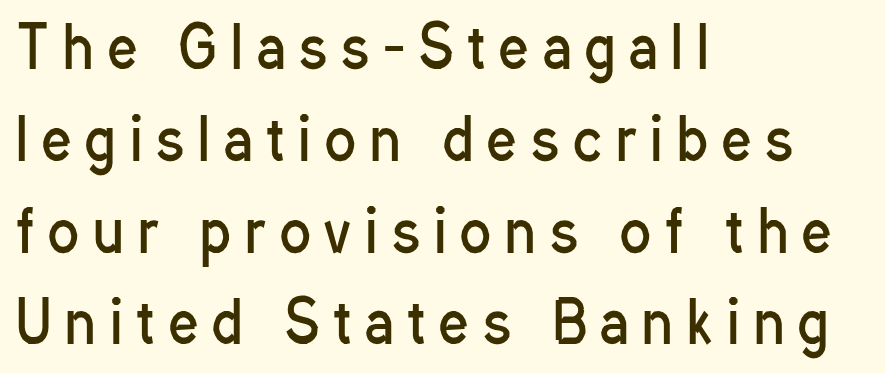
Q: Is the text bold? A: No.
Q: Is the text italic (slanted)? A: No, it is upright.
Q: Is the typeface a serif or a sans-serif typeface? A: Sans-serif.
Q: Is the text underlined? A: No.
Q: How is the paragraph aligned? A: Left-aligned.
Q: Is the spacing between letters normal or unusually wide? A: Unusually wide.
Q: Is the spacing between lines tight, normal or loose? A: Normal.
Q: Width (condensed, normal, or wide)? A: Condensed.
Q: Stroke contrast? A: Low.
Q: x-height? A: Medium.
Q: Monospaced? A: No.
